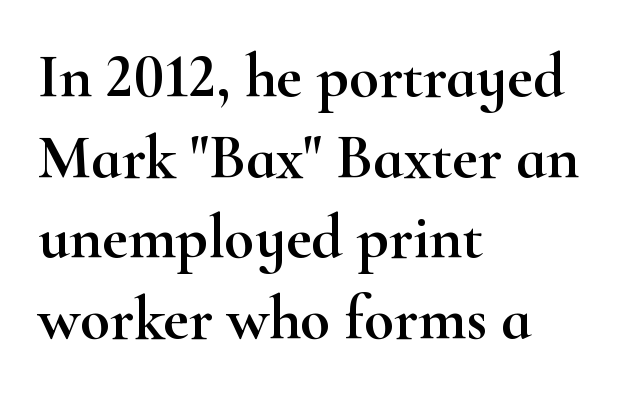
{"serif": "yes", "italic": "no", "width": "wide", "stroke_contrast": "high", "x_height": "small", "monospaced": "no", "underline": "no", "align": "left", "line_spacing": "normal", "line_spacing_ratio": 1.3, "letter_spacing": "normal", "letter_spacing_em": 0.0, "glyph_px": 62}
